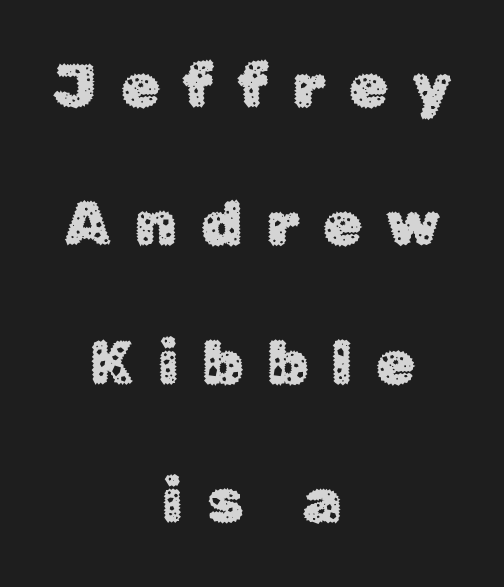
The image shows 62 px sans-serif type, upright; set centered, loose line spacing (2.23x), unusually wide letter spacing (+0.39 em), not underlined; low stroke contrast and a medium x-height.
